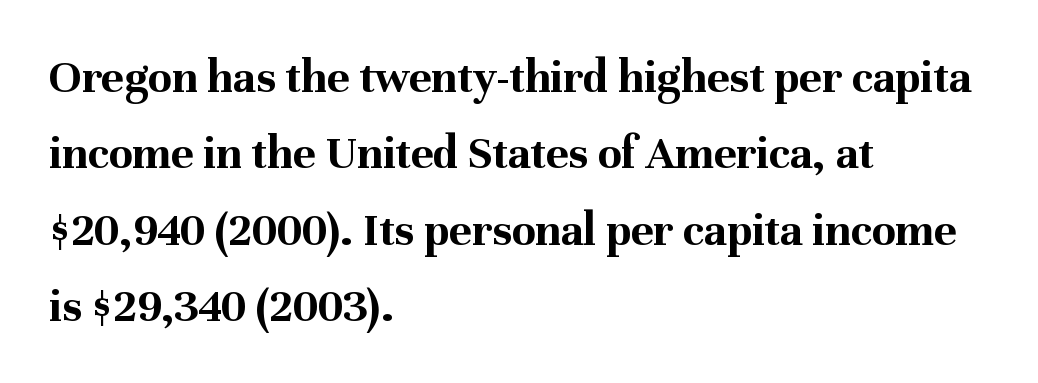
Strokes here are thick enough to call this a true bold. The text was rendered using a seriffed face with decorative stroke endings. Regular leading. A typesetter would call this proportional, since set widths differ per character.
